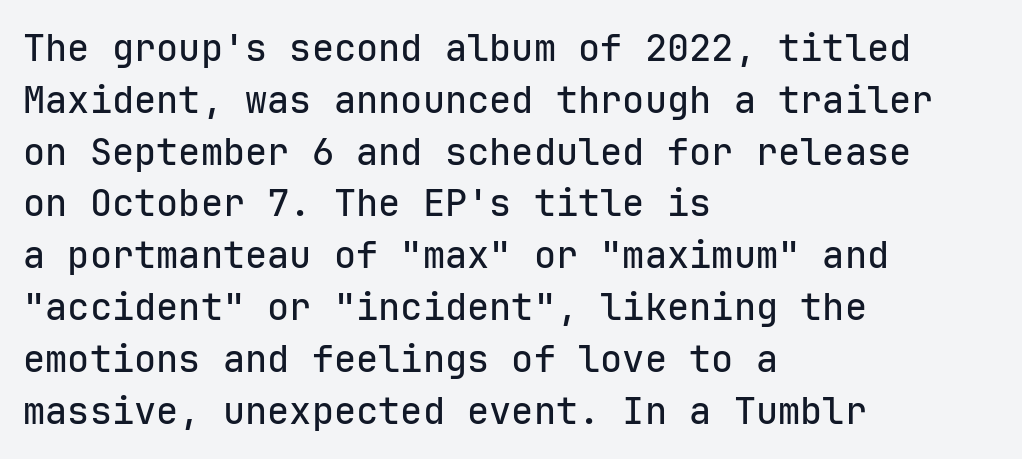
Q: Is the text italic (slanted)? A: No, it is upright.
Q: Is the typeface a serif or a sans-serif typeface? A: Sans-serif.
Q: Is the text underlined? A: No.
Q: How is the paragraph aligned? A: Left-aligned.
Q: Is the spacing between letters normal or unusually wide? A: Normal.
Q: Is the spacing between lines tight, normal or loose? A: Normal.
Q: Width (condensed, normal, or wide)? A: Normal.
Q: Stroke contrast? A: Low.
Q: x-height? A: Medium.
Q: Monospaced? A: Yes.
